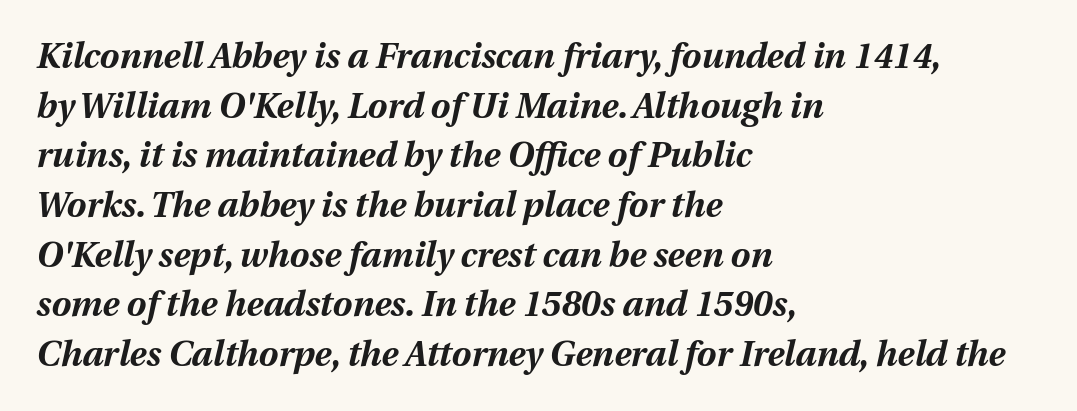
The image shows 35 px bold type, italic (leaning right); set left-aligned, normal line spacing (1.42x), normal letter spacing, not underlined; medium stroke contrast and a medium x-height.
